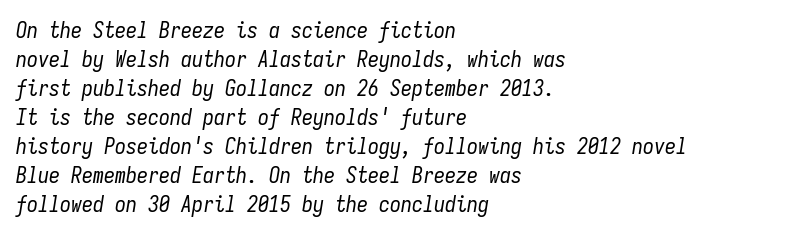
Q: Is the text bold? A: No.
Q: Is the text italic (slanted)? A: Yes, it leans right by about 9 degrees.
Q: Is the text underlined? A: No.
Q: How is the paragraph aligned? A: Left-aligned.
Q: Is the spacing between letters normal or unusually wide? A: Normal.
Q: Is the spacing between lines tight, normal or loose? A: Normal.
